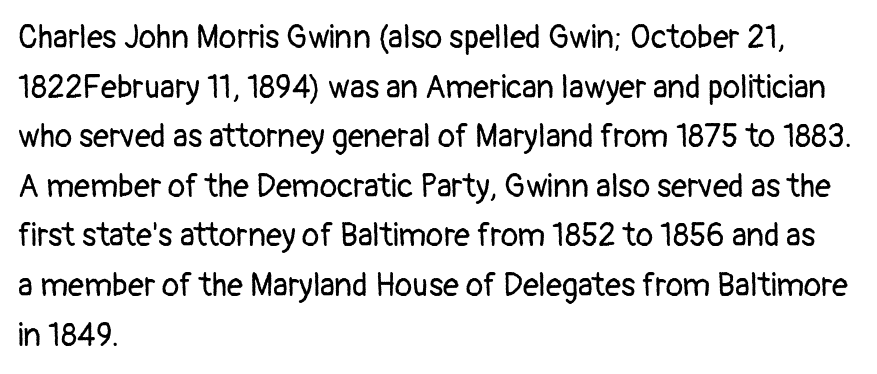
{"serif": "no", "italic": "no", "bold": "no", "weight": "regular", "width": "normal", "stroke_contrast": "low", "x_height": "medium", "monospaced": "no", "underline": "no", "align": "left", "line_spacing": "normal", "line_spacing_ratio": 1.55, "letter_spacing": "normal", "letter_spacing_em": 0.0, "glyph_px": 32}
